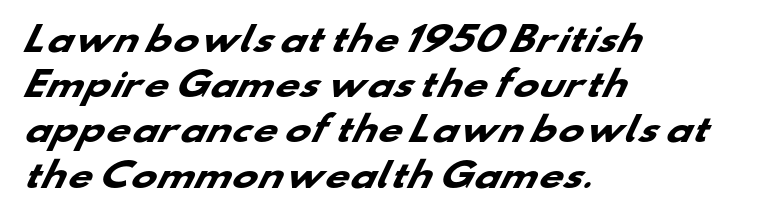
The letters carry no serifs — their stems end cleanly without finishing strokes. These lines carry a lot of weight — the face is fully bold. Check the space under the baseline: it is left empty. The rendering uses natural spacing where letterforms have individual widths. The tracking reads as untouched default to a designer's eye. Honestly, the row spacing looks completely unremarkable.
